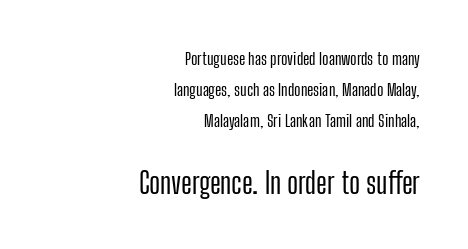
Reading top to bottom, the characters get bigger at the block break. These lines stack with their right ends in a neat column. Do the characters align in a grid? No, the font is proportional. Any mark beneath the type? The region is blank. Standard letterfit; no display-style spreading of the glyphs. This is the regular roman posture of the typeface.
